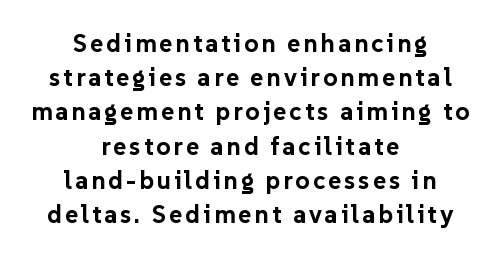
Q: Is the text bold? A: Yes.
Q: Is the text italic (slanted)? A: No, it is upright.
Q: Is the text underlined? A: No.
Q: How is the paragraph aligned? A: Centered.
Q: Is the spacing between lines tight, normal or loose? A: Normal.
